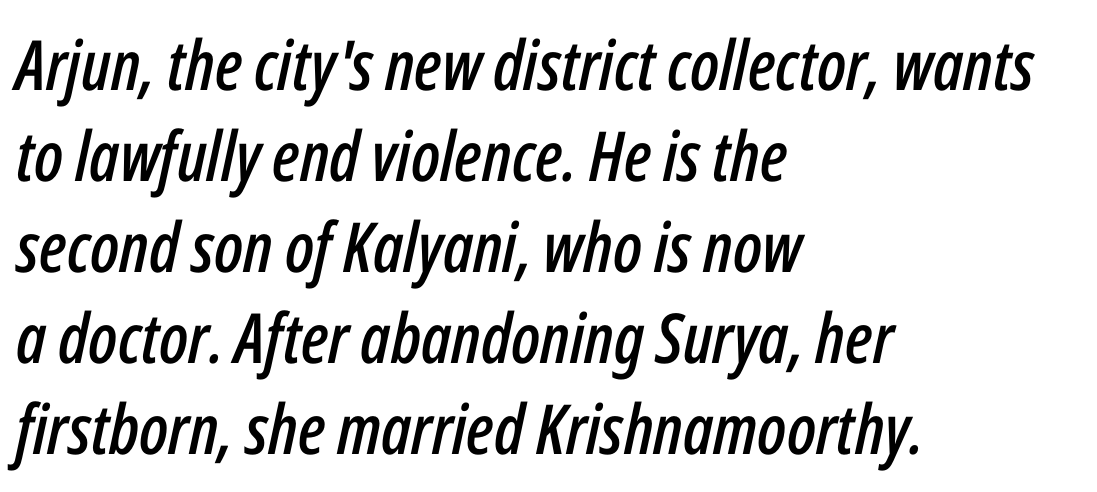
{"italic": "yes", "lean": "right", "slant_degrees": 12, "width": "condensed", "stroke_contrast": "low", "x_height": "medium", "monospaced": "no", "underline": "no", "align": "left", "line_spacing": "normal", "line_spacing_ratio": 1.32, "letter_spacing": "normal", "letter_spacing_em": 0.0, "glyph_px": 69}
